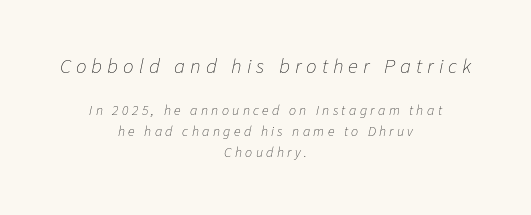
The image shows 21 px text type, italic (leaning right); set centered, normal line spacing (1.52x), unusually wide letter spacing (+0.24 em), not underlined; the first (top) block is 1.5x larger.
